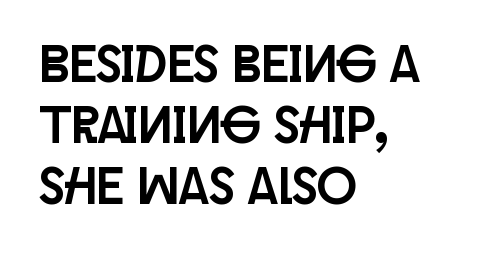
The font family rendered here belongs to the sans-serif group. Students, note that the glyphs here touch the page at normal intervals. The letters advance in unequal steps, a hallmark of proportional type. The lettering stays uniformly vertical, giving the passage a roman look.
